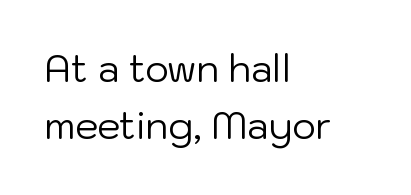
Q: Is the text bold? A: No.
Q: Is the text italic (slanted)? A: No, it is upright.
Q: Is the typeface a serif or a sans-serif typeface? A: Sans-serif.
Q: Is the text underlined? A: No.
Q: How is the paragraph aligned? A: Left-aligned.
Q: Is the spacing between letters normal or unusually wide? A: Normal.
Q: Is the spacing between lines tight, normal or loose? A: Normal.
Q: Width (condensed, normal, or wide)? A: Normal.
Q: Stroke contrast? A: Low.
Q: x-height? A: Medium.
Q: Monospaced? A: No.
